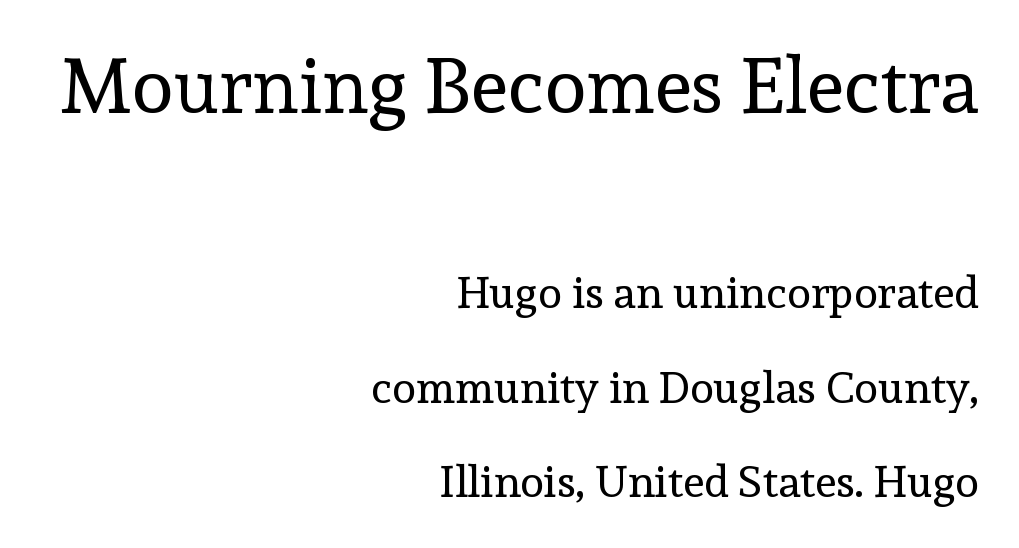
{"serif": "yes", "italic": "no", "bold": "no", "weight": "regular", "width": "normal", "x_height": "medium", "monospaced": "no", "underline": "no", "align": "right", "line_spacing": "loose", "line_spacing_ratio": 2.14, "letter_spacing": "normal", "letter_spacing_em": 0.0, "larger_block": "first", "size_ratio": 1.75, "glyph_px": 77}
